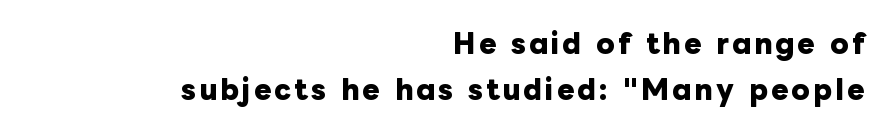
Q: Is the text bold? A: Yes.
Q: Is the text italic (slanted)? A: No, it is upright.
Q: Is the text underlined? A: No.
Q: How is the paragraph aligned? A: Right-aligned.
